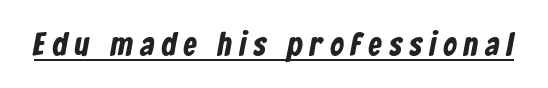
Q: Is the typeface a serif or a sans-serif typeface? A: Sans-serif.
Q: Is the text underlined? A: Yes.
Q: Is the spacing between letters normal or unusually wide? A: Unusually wide.
Q: Width (condensed, normal, or wide)? A: Condensed.
Q: Stroke contrast? A: Low.
Q: x-height? A: Medium.
Q: Monospaced? A: No.
